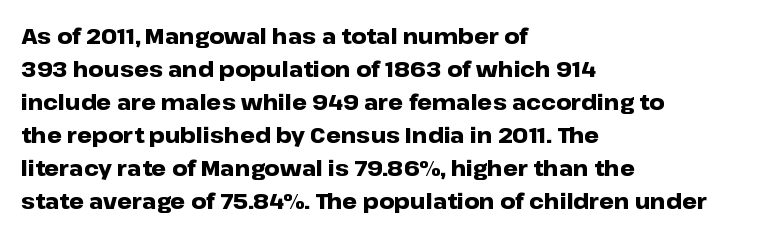
{"italic": "no", "bold": "yes", "underline": "no", "align": "left", "line_spacing": "normal", "line_spacing_ratio": 1.57, "letter_spacing": "normal", "letter_spacing_em": 0.0, "glyph_px": 21}
